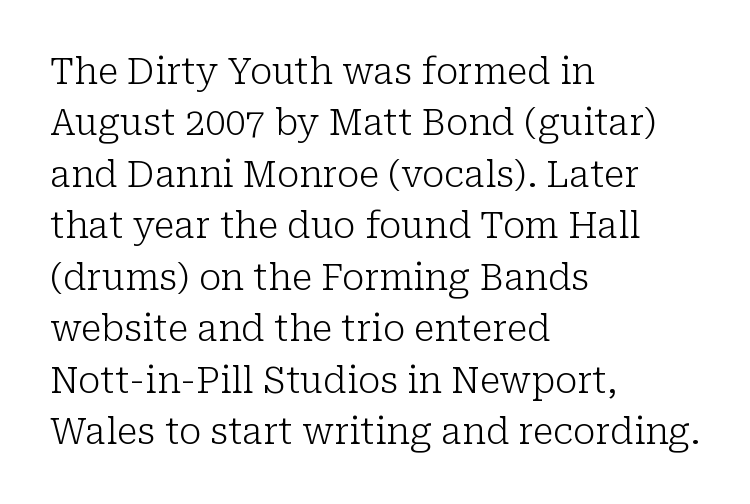
The image shows 36 px light serif type, upright; set left-aligned, normal line spacing (1.43x), normal letter spacing, not underlined; low stroke contrast and a medium x-height.
